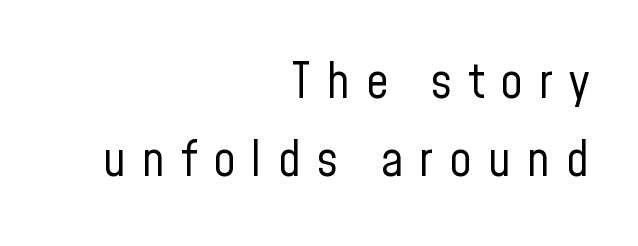
{"serif": "no", "italic": "no", "bold": "no", "weight": "regular", "width": "condensed", "stroke_contrast": "low", "x_height": "medium", "monospaced": "no", "underline": "no", "align": "right", "line_spacing": "normal", "line_spacing_ratio": 1.6, "letter_spacing": "wide", "letter_spacing_em": 0.33, "glyph_px": 49}
